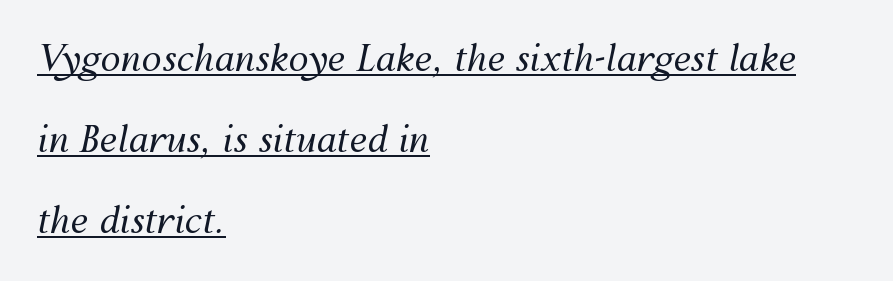
Q: Is the text bold? A: No.
Q: Is the text italic (slanted)? A: Yes, it leans right by about 12 degrees.
Q: Is the text underlined? A: Yes.
Q: How is the paragraph aligned? A: Left-aligned.
Q: Is the spacing between letters normal or unusually wide? A: Normal.
Q: Is the spacing between lines tight, normal or loose? A: Loose.
Q: Width (condensed, normal, or wide)? A: Normal.
Q: Stroke contrast? A: Medium.
Q: x-height? A: Medium.
Q: Monospaced? A: No.
